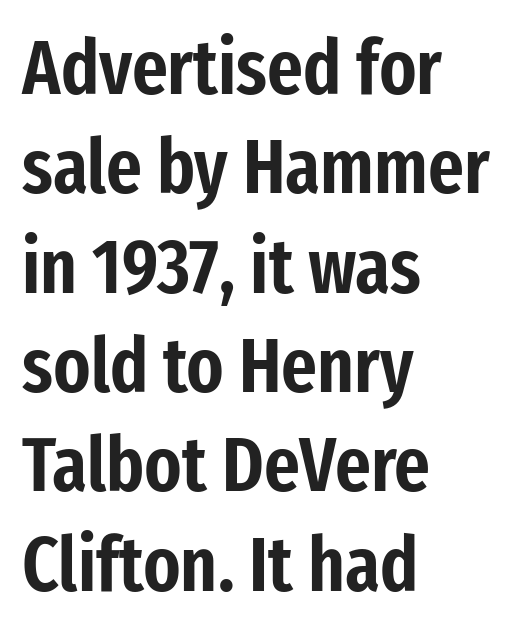
The image shows 77 px condensed sans-serif type, upright; set left-aligned, normal line spacing (1.29x), normal letter spacing, not underlined; low stroke contrast and a medium x-height.
